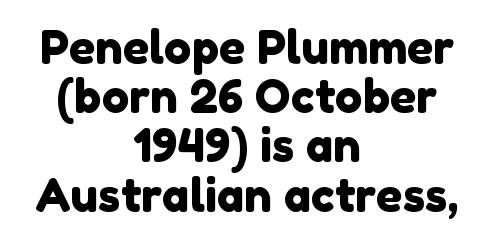
The image shows 46 px sans-serif type; set centered, tight line spacing (1.07x), normal letter spacing, not underlined; low stroke contrast and a medium x-height.
